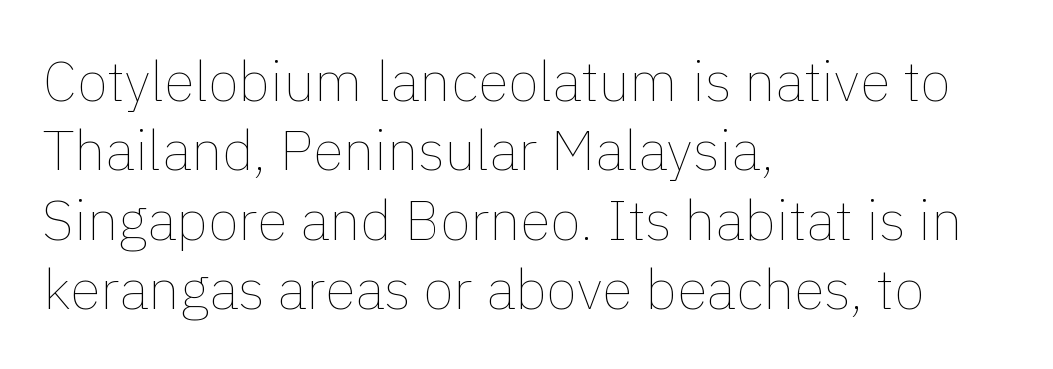
The letters advance in unequal steps, a hallmark of proportional type. The letterforms sit at book weight or below. Quick note: underline off. How are the letters spaced? Ordinarily, with no added tracking. Italic: no, the glyphs are upright roman. Reading down the block, your eye returns to a fixed left position each line.
